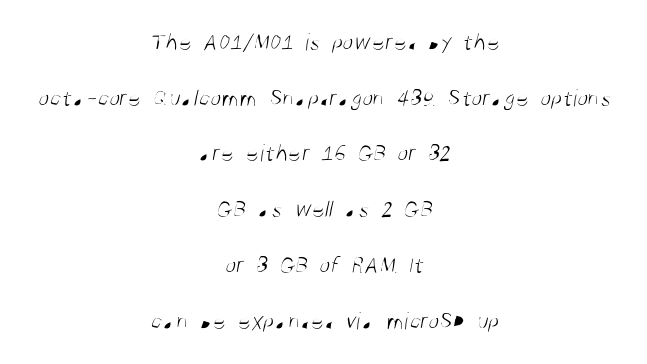
Q: Is the text bold? A: No.
Q: Is the text underlined? A: No.
Q: How is the paragraph aligned? A: Centered.
Q: Is the spacing between letters normal or unusually wide? A: Normal.
Q: Is the spacing between lines tight, normal or loose? A: Loose.
